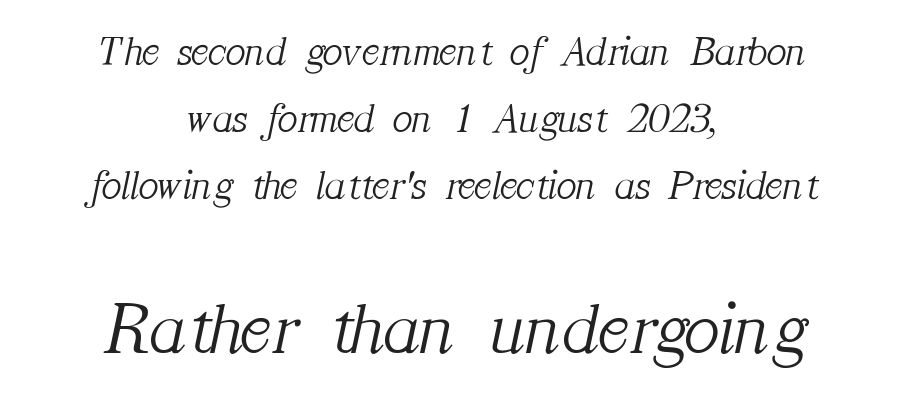
Q: Is the text bold? A: No.
Q: Is the text italic (slanted)? A: Yes, it leans right by about 12 degrees.
Q: Is the typeface a serif or a sans-serif typeface? A: Serif.
Q: Is the text underlined? A: No.
Q: How is the paragraph aligned? A: Centered.
Q: Is the spacing between letters normal or unusually wide? A: Normal.
Q: Is the spacing between lines tight, normal or loose? A: Normal.
Q: Which block of text is set in a larger size, the first (top) or the second (bottom)? A: The second (bottom) one.
Q: Width (condensed, normal, or wide)? A: Normal.
Q: Stroke contrast? A: Medium.
Q: x-height? A: Medium.
Q: Monospaced? A: No.
